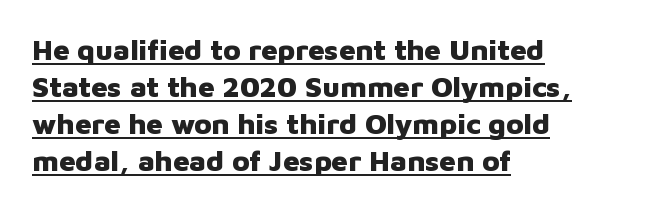
{"serif": "no", "italic": "no", "bold": "yes", "weight": "heavy", "width": "normal", "stroke_contrast": "low", "x_height": "medium", "monospaced": "no", "underline": "yes", "align": "left", "line_spacing": "normal", "line_spacing_ratio": 1.28, "letter_spacing": "normal", "letter_spacing_em": 0.0, "glyph_px": 29}
